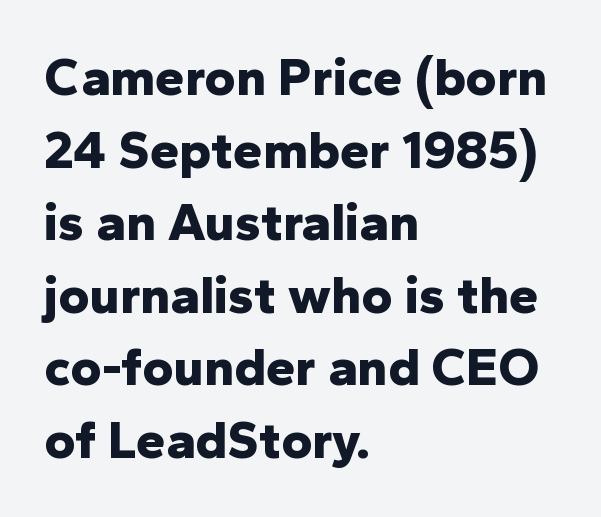
The image shows 53 px bold sans-serif type, upright; set left-aligned, normal line spacing (1.37x), normal letter spacing, not underlined; low stroke contrast and a medium x-height.
